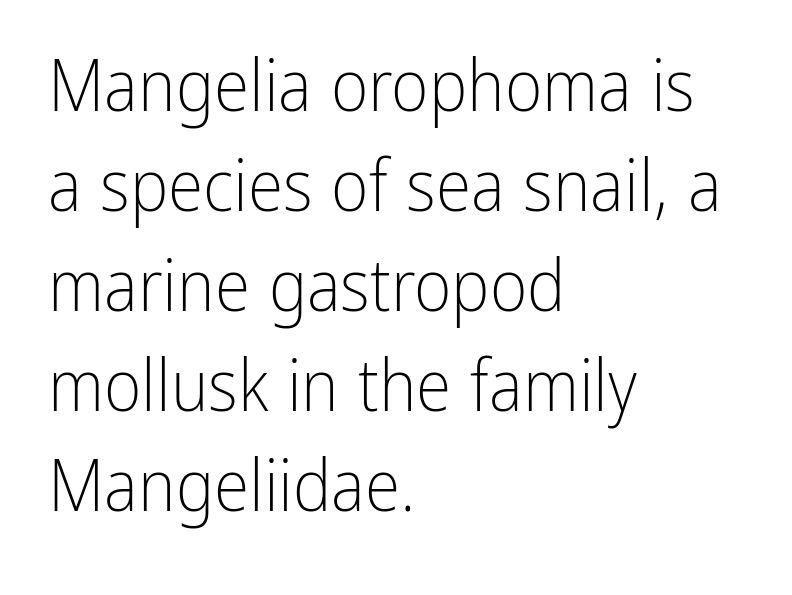
{"serif": "no", "italic": "no", "bold": "no", "weight": "light", "width": "condensed", "stroke_contrast": "low", "x_height": "medium", "monospaced": "no", "underline": "no", "align": "left", "line_spacing": "normal", "line_spacing_ratio": 1.39, "letter_spacing": "normal", "letter_spacing_em": 0.0, "glyph_px": 72}
